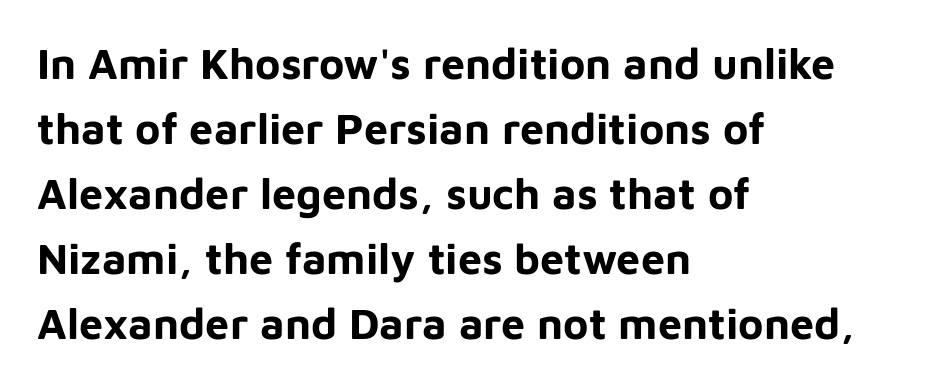
Q: Is the text bold? A: Yes.
Q: Is the text italic (slanted)? A: No, it is upright.
Q: Is the typeface a serif or a sans-serif typeface? A: Sans-serif.
Q: Is the text underlined? A: No.
Q: How is the paragraph aligned? A: Left-aligned.
Q: Is the spacing between letters normal or unusually wide? A: Normal.
Q: Is the spacing between lines tight, normal or loose? A: Normal.
Q: Width (condensed, normal, or wide)? A: Normal.
Q: Stroke contrast? A: Low.
Q: x-height? A: Medium.
Q: Monospaced? A: No.
